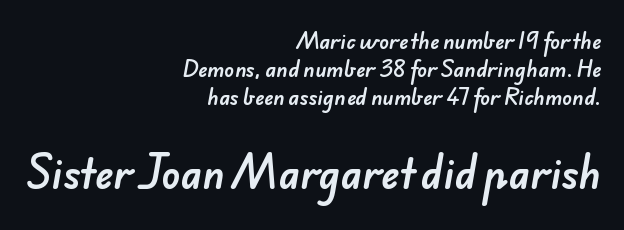
The image shows 39 px sans-serif type; set right-aligned, normal line spacing (1.39x), normal letter spacing, not underlined; the second (bottom) block is 1.95x larger; low stroke contrast and a small x-height.
